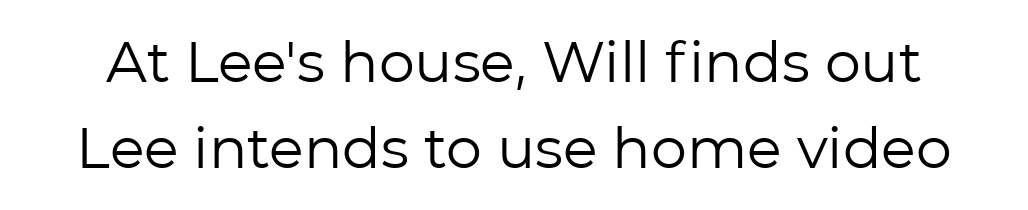
Vertical spacing — default. Grotesque or geometric, the face here clearly has no serifs. Every stem runs plumb, perpendicular to the baseline. These lines keep a tight, regular rhythm from letter to letter. The foot of each line stays bare and open. Letters have the restrained weight of plain body copy at most.
